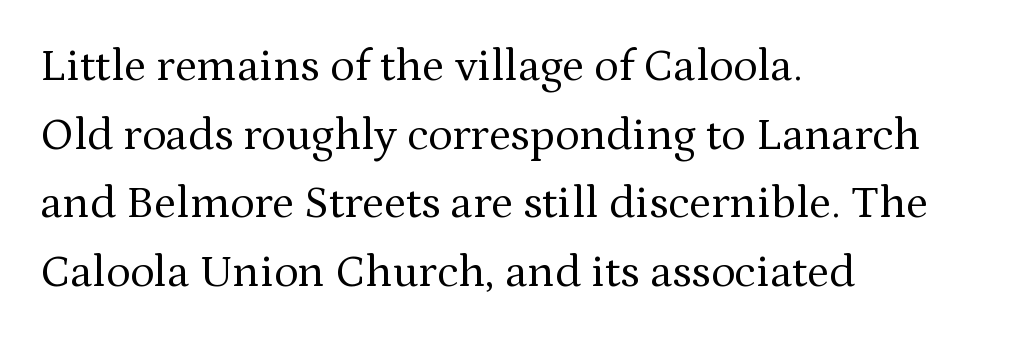
The image shows 46 px regular-weight serif type, upright; set left-aligned, normal line spacing (1.49x), normal letter spacing, not underlined; medium stroke contrast and a medium x-height.
